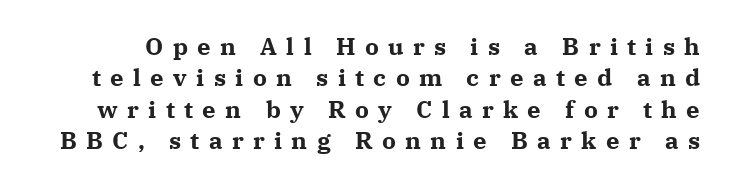
Is there any slant? The stems are plumb. The specimen omits any rule beneath the text block's lines. Does extra space separate the letters? Yes, quite a lot of it. Whoever set this chose a conventional vertical rhythm.
